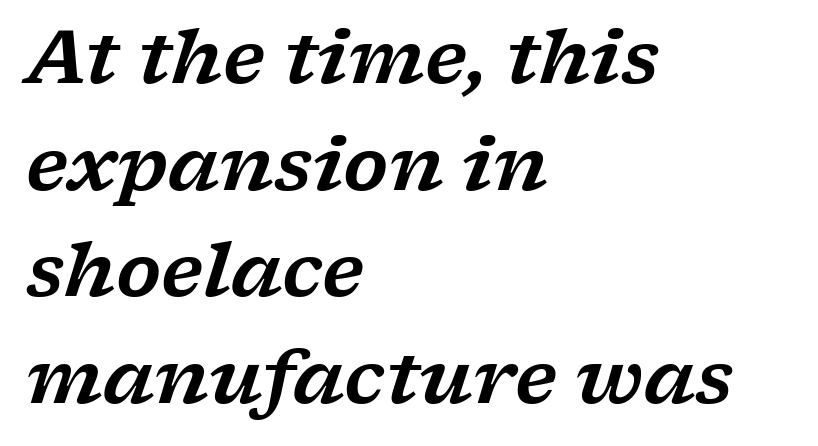
A typesetter would call this proportional, since set widths differ per character. Students, note that the glyphs here touch the page at normal intervals. Quick note: italic. The paragraph has a hard left edge and a soft right edge.
